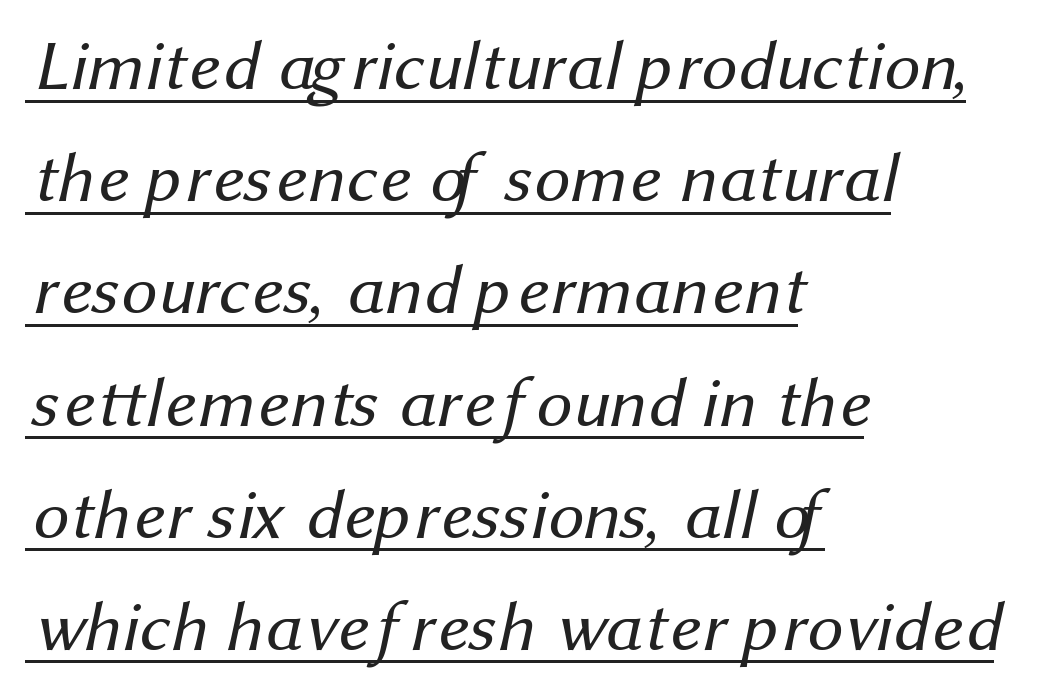
The typeface has the unassuming heft of standard copy or less. How would I describe the line gaps? Plain and ordinary. Each letter's strokes conclude bluntly, with no projecting serifs. You could not count columns in this text — the font is proportionally spaced. Descenders here cross a horizontal rule under the line. A typesetter would call this zero additional tracking.
